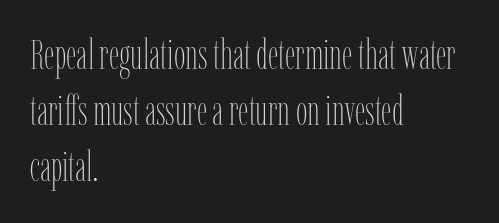
{"italic": "no", "bold": "no", "weight": "thin", "width": "condensed", "stroke_contrast": "low", "x_height": "medium", "monospaced": "no", "underline": "no", "align": "left", "line_spacing": "normal", "line_spacing_ratio": 1.37, "letter_spacing": "normal", "letter_spacing_em": 0.0, "glyph_px": 41}
